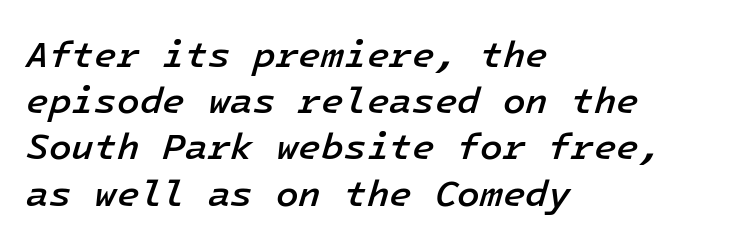
Q: Is the text bold? A: Semi-bold.
Q: Is the text italic (slanted)? A: Yes, it leans right by about 16 degrees.
Q: Is the text underlined? A: No.
Q: How is the paragraph aligned? A: Left-aligned.
Q: Is the spacing between letters normal or unusually wide? A: Normal.
Q: Is the spacing between lines tight, normal or loose? A: Normal.
Q: Width (condensed, normal, or wide)? A: Normal.
Q: Stroke contrast? A: Low.
Q: x-height? A: Medium.
